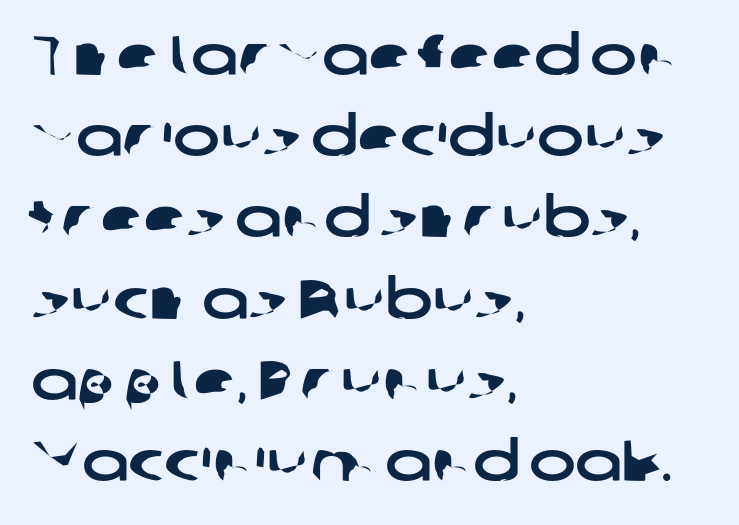
{"serif": "no", "width": "wide", "stroke_contrast": "low", "x_height": "medium", "monospaced": "no", "underline": "no", "align": "left", "line_spacing": "normal", "line_spacing_ratio": 1.45, "letter_spacing": "normal", "letter_spacing_em": 0.0, "glyph_px": 56}
